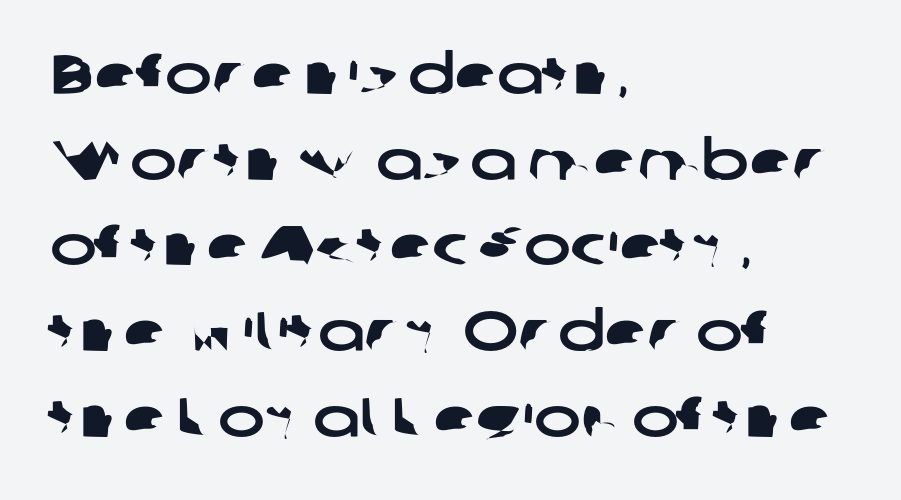
Short note: letters normally spaced. Honestly, the row spacing looks completely unremarkable. Stroke terminals: plain, sans-serif. Has an underline been added? It has not.
